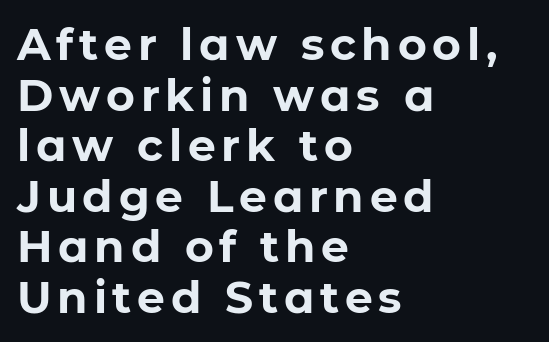
{"serif": "no", "italic": "no", "bold": "yes", "weight": "bold", "width": "normal", "stroke_contrast": "low", "x_height": "medium", "monospaced": "no", "underline": "no", "align": "left", "line_spacing": "tight", "line_spacing_ratio": 1.15, "glyph_px": 44}
